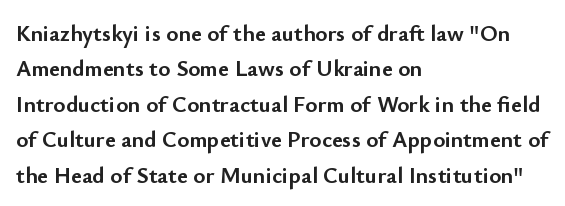
The image shows 23 px bold type, upright; set left-aligned, normal line spacing (1.54x), normal letter spacing, not underlined.
